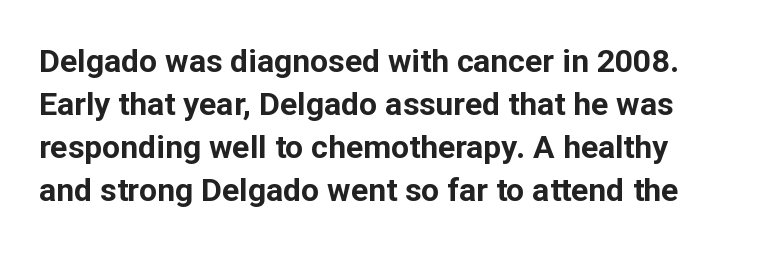
{"serif": "no", "italic": "no", "bold": "yes", "weight": "bold", "width": "normal", "stroke_contrast": "low", "x_height": "medium", "monospaced": "no", "underline": "no", "line_spacing": "normal", "line_spacing_ratio": 1.34, "letter_spacing": "normal", "letter_spacing_em": 0.0, "glyph_px": 32}
